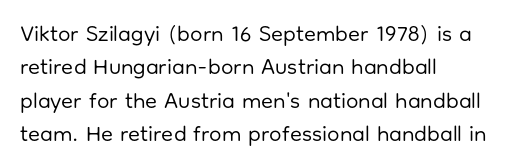
Q: Is the text bold? A: No.
Q: Is the text italic (slanted)? A: No, it is upright.
Q: Is the text underlined? A: No.
Q: How is the paragraph aligned? A: Left-aligned.
Q: Is the spacing between letters normal or unusually wide? A: Normal.
Q: Is the spacing between lines tight, normal or loose? A: Normal.
